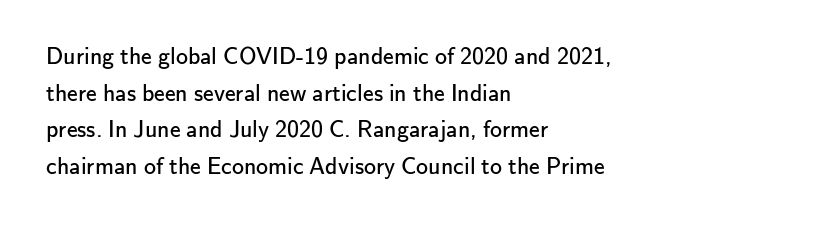
Standard letterfit; no display-style spreading of the glyphs. No chunkiness to these letters — they're not bold. This is roman type, the default non-slanted kind. Does the copy run flush right? No — it runs flush left.
